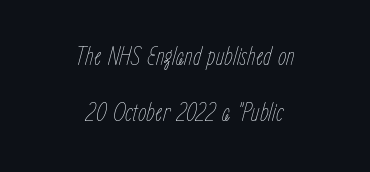
Rendered with sloped, italic letterforms. The letters look calm and open, with moderate or lighter stems. You could fit nearly another row in the gap between these rows. The lines in this sample share a center point and differ in where they start and stop. Does extra space separate the letters? No, they use regular spacing. The baseline area is clear.
